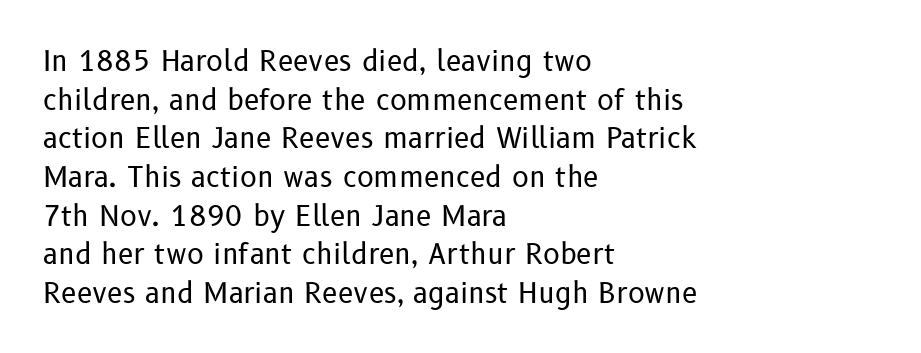
The image shows 28 px regular-weight sans-serif type, upright; set left-aligned, normal line spacing (1.38x), normal letter spacing, not underlined; low stroke contrast and a medium x-height.
